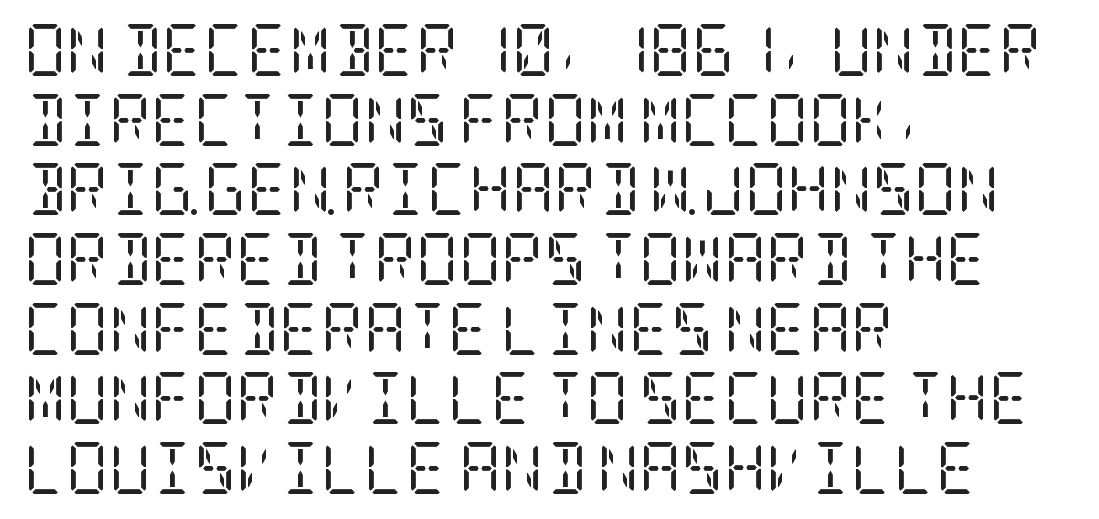
{"serif": "yes", "italic": "no", "bold": "no", "weight": "regular", "width": "condensed", "stroke_contrast": "low", "x_height": "large", "underline": "no", "align": "left", "line_spacing": "normal", "line_spacing_ratio": 1.34, "letter_spacing": "normal", "letter_spacing_em": 0.0, "glyph_px": 52}
